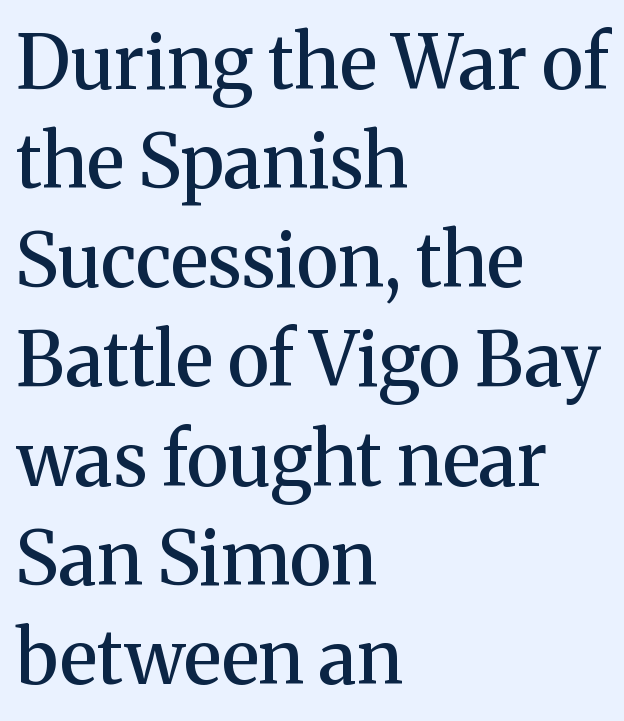
Beneath every word, the page is bare. The face used here is proportionally spaced, like ordinary book or web type. These lines are composed in type with serifs. The designer left line spacing at the default. The ragged edge is on the right, which tells us the setting is flush left. Italic? Not at all — the glyphs are vertical.
